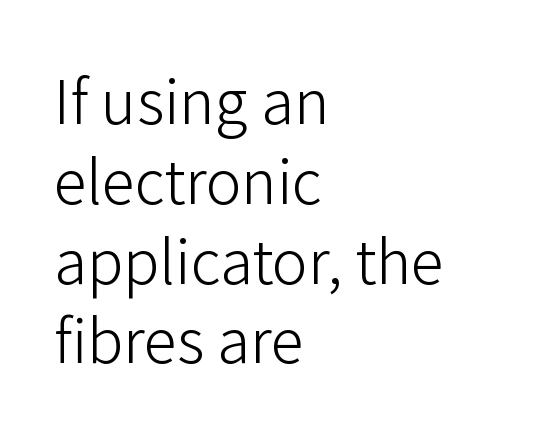
A typesetter would call this leading conventional body-copy spacing. What stands out about the letter spacing? Nothing — it is the standard amount. I'd call this a sans setting — the letters go barefoot. This sample has the flowing, uneven cadence of proportional lettering. These glyphs show unthickened strokes, regular width or finer. Which margin do the lines hug? The left one — the right edge is uneven.
